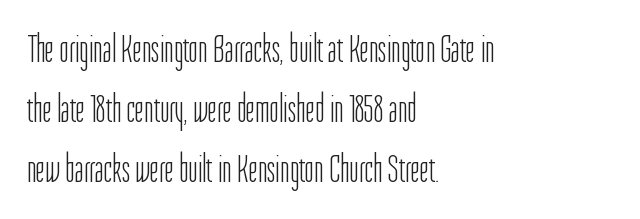
The rendering uses natural spacing where letterforms have individual widths. Designer's note — italics off, roman on. Every row of glyphs begins at an identical x-position on the left. Rule under the text: the space is simply empty. The strokes carry an ordinary text weight at most.
